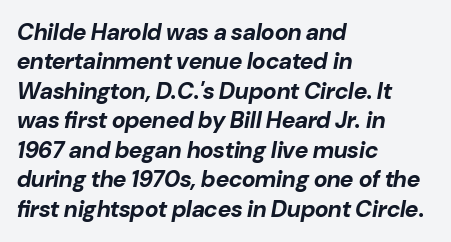
The image shows 23 px bold type, italic (leaning right); set left-aligned, normal line spacing (1.28x), normal letter spacing, not underlined.
